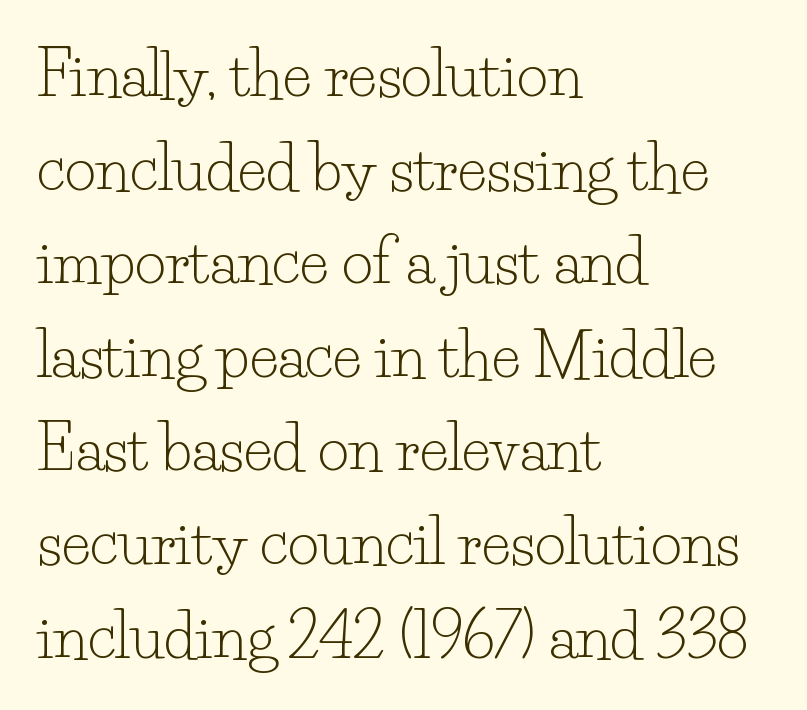
{"serif": "yes", "italic": "no", "bold": "no", "weight": "light", "width": "normal", "stroke_contrast": "low", "x_height": "small", "monospaced": "no", "underline": "no", "align": "left", "line_spacing": "normal", "line_spacing_ratio": 1.56, "letter_spacing": "normal", "letter_spacing_em": 0.0, "glyph_px": 60}
